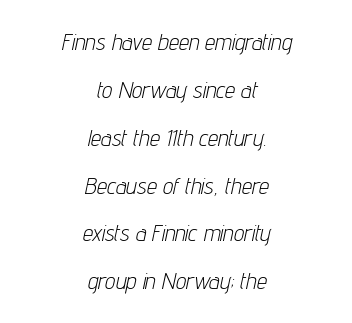
{"italic": "yes", "lean": "right", "slant_degrees": 12, "bold": "no", "underline": "no", "align": "center", "line_spacing": "loose", "line_spacing_ratio": 2.08, "letter_spacing": "normal", "letter_spacing_em": 0.0, "glyph_px": 23}
